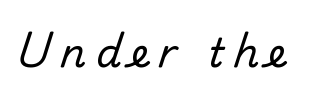
{"serif": "no", "bold": "no", "weight": "regular", "width": "normal", "stroke_contrast": "low", "x_height": "small", "monospaced": "no", "underline": "no", "letter_spacing": "wide", "letter_spacing_em": 0.24, "glyph_px": 40}
